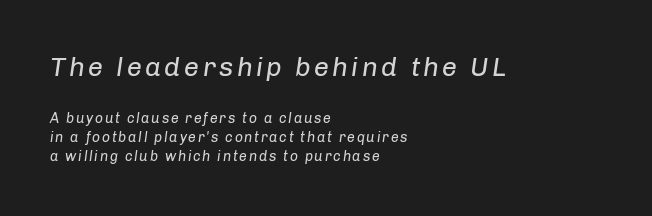
Nobody drew a line under any word here. The passage is arranged the way most books set body copy — flush left. Quick note: italic. This layout puts the oversized block above and the modest block below.
